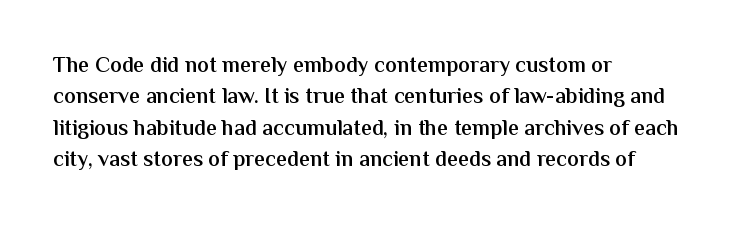
Successive baselines arrive at the customary interval. Horizontally, the lines are justified to the leading edge only. Short note: letters normally spaced. Emphasis by weight is partial: semibold. The gap between lines stays unmarked. Ordinary non-slanted type is in use.
